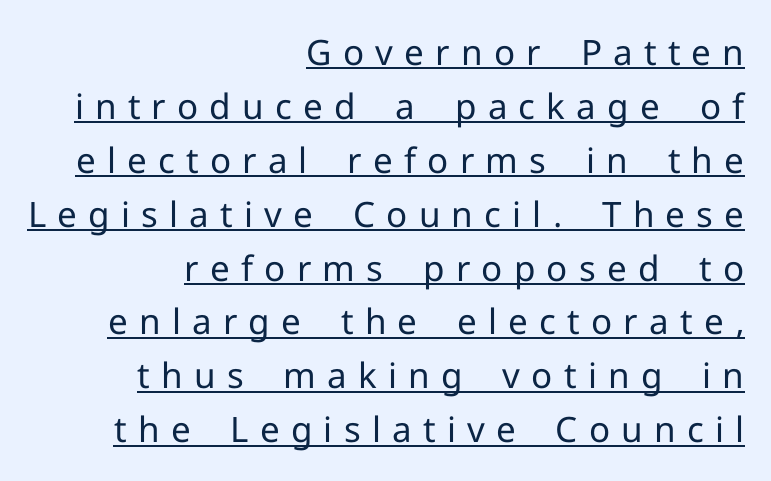
Line spacing here is normal. The horizontal fit of the characters is loose and conspicuously gappy. A student would call this right alignment; a typographer would say flush right, rag left. A typesetter would call this proportional, since set widths differ per character. A light-to-regular cut is what we see here. These lines are composed in type without serifs.
